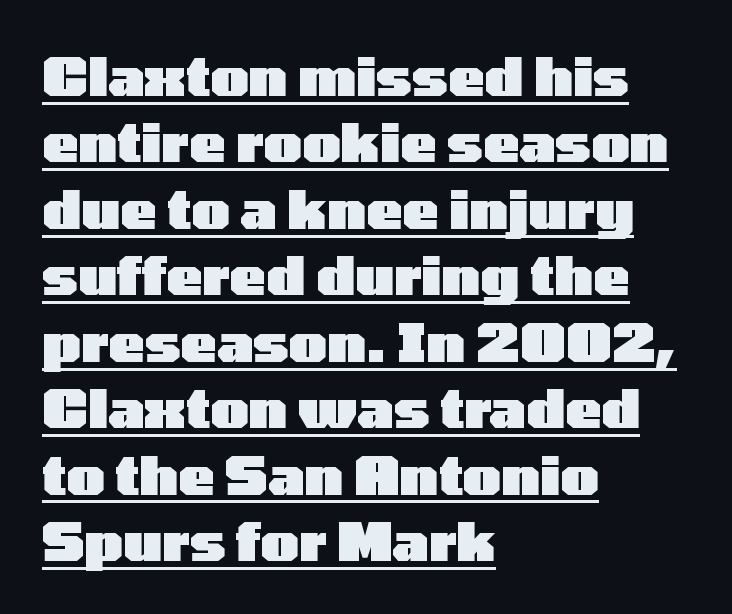
{"serif": "no", "italic": "no", "bold": "yes", "weight": "heavy", "width": "wide", "stroke_contrast": "low", "x_height": "medium", "monospaced": "no", "underline": "yes", "align": "left", "line_spacing_ratio": 1.23, "letter_spacing": "normal", "letter_spacing_em": 0.0, "glyph_px": 54}
